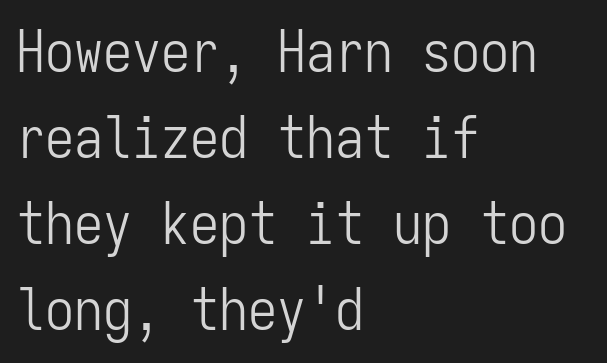
{"serif": "no", "italic": "no", "bold": "no", "weight": "light", "width": "condensed", "stroke_contrast": "low", "x_height": "medium", "monospaced": "yes", "underline": "no", "align": "left", "line_spacing": "normal", "line_spacing_ratio": 1.48, "letter_spacing": "normal", "letter_spacing_em": 0.0, "glyph_px": 58}
